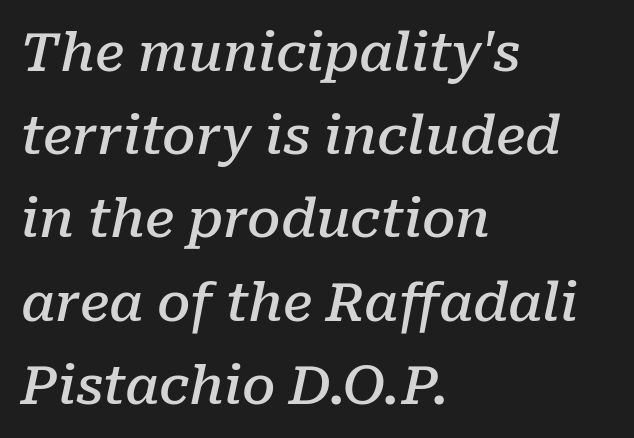
The image shows 53 px semibold serif type, italic (leaning right); set left-aligned, normal line spacing (1.57x), normal letter spacing, not underlined; low stroke contrast and a medium x-height.
